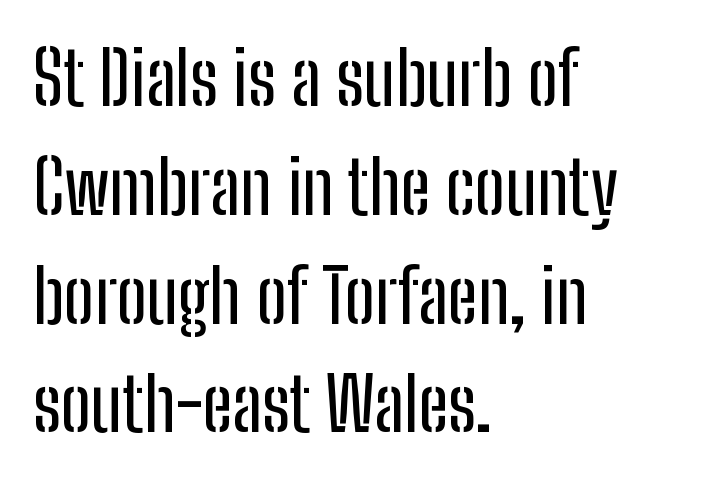
The image shows 74 px condensed sans-serif type, upright; set left-aligned, normal line spacing (1.47x), normal letter spacing, not underlined; low stroke contrast and a medium x-height.
